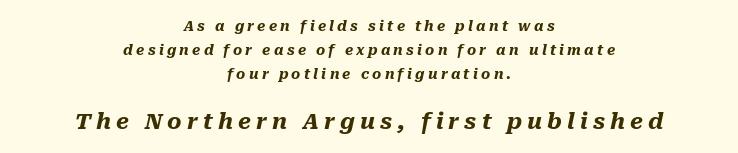
{"italic": "yes", "lean": "right", "slant_degrees": 10, "bold": "yes", "underline": "no", "align": "center", "line_spacing_ratio": 1.72, "letter_spacing": "wide", "letter_spacing_em": 0.23, "larger_block": "second", "size_ratio": 1.57, "glyph_px": 22}
